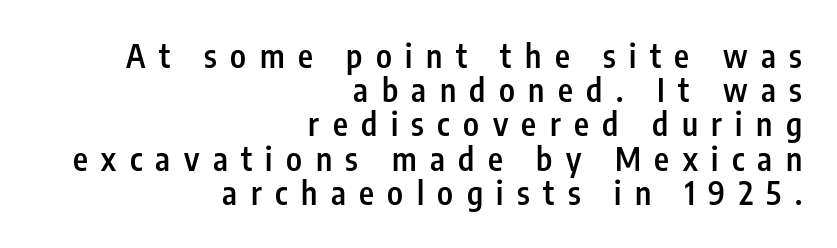
The image shows 32 px semibold, condensed sans-serif type, upright; set right-aligned, tight line spacing (1.07x), unusually wide letter spacing (+0.42 em), not underlined; low stroke contrast and a medium x-height.
